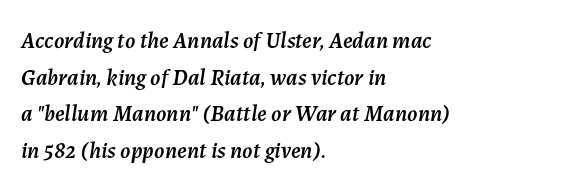
Q: Is the text italic (slanted)? A: Yes, it leans right by about 7 degrees.
Q: Is the text underlined? A: No.
Q: How is the paragraph aligned? A: Left-aligned.
Q: Is the spacing between letters normal or unusually wide? A: Normal.
Q: Is the spacing between lines tight, normal or loose? A: Normal.
